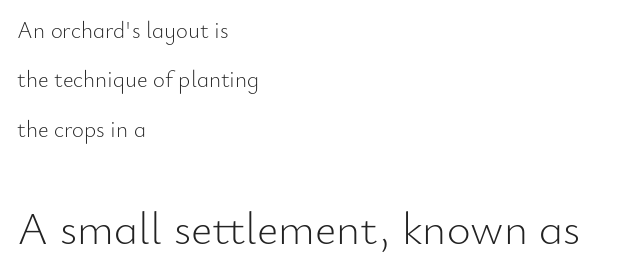
The image shows 46 px light sans-serif type, upright; set left-aligned, loose line spacing (2.15x), normal letter spacing, not underlined; the second (bottom) block is 2.0x larger; low stroke contrast and a small x-height.
